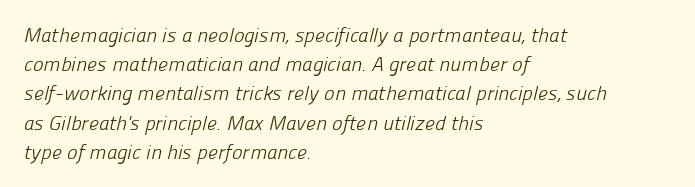
The image shows 20 px text type; set left-aligned, normal line spacing (1.46x), normal letter spacing, not underlined.
